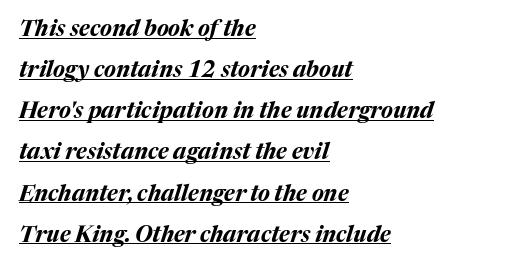
The image shows 22 px bold type, italic (leaning right); set left-aligned, line spacing 1.87x, normal letter spacing, underlined.
